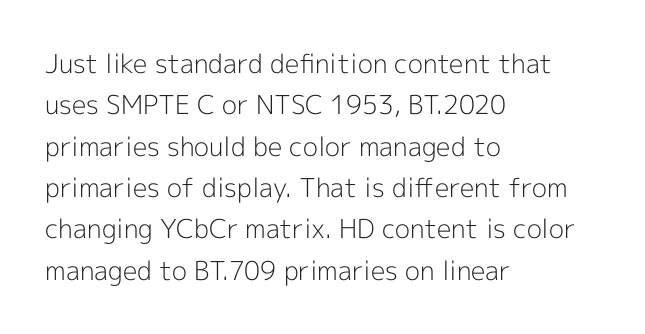
Each stroke keeps to a modest, everyday thickness or less. Whoever set this chose a conventional vertical rhythm. Caption: multi-line text, flush left, ragged right. Underlining? Definitely not there.
